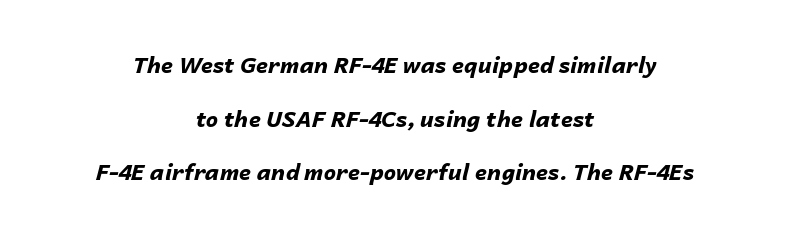
Q: Is the text bold? A: Yes.
Q: Is the text italic (slanted)? A: Yes, it leans right by about 14 degrees.
Q: Is the text underlined? A: No.
Q: How is the paragraph aligned? A: Centered.
Q: Is the spacing between letters normal or unusually wide? A: Normal.
Q: Is the spacing between lines tight, normal or loose? A: Loose.
